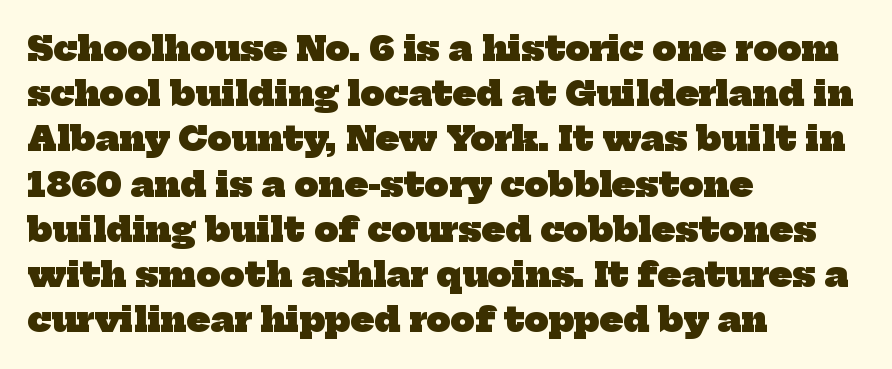
{"serif": "yes", "bold": "yes", "weight": "heavy", "width": "normal", "stroke_contrast": "low", "x_height": "medium", "monospaced": "no", "underline": "no", "align": "left", "line_spacing": "normal", "line_spacing_ratio": 1.33, "letter_spacing": "normal", "letter_spacing_em": 0.0, "glyph_px": 34}
